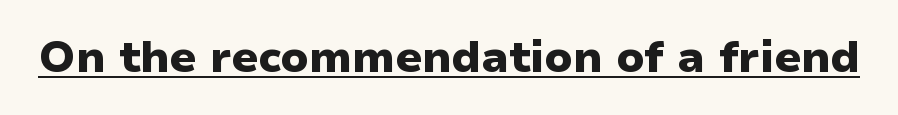
The image shows 44 px heavy sans-serif type, upright; set normal letter spacing, underlined; low stroke contrast and a medium x-height.
